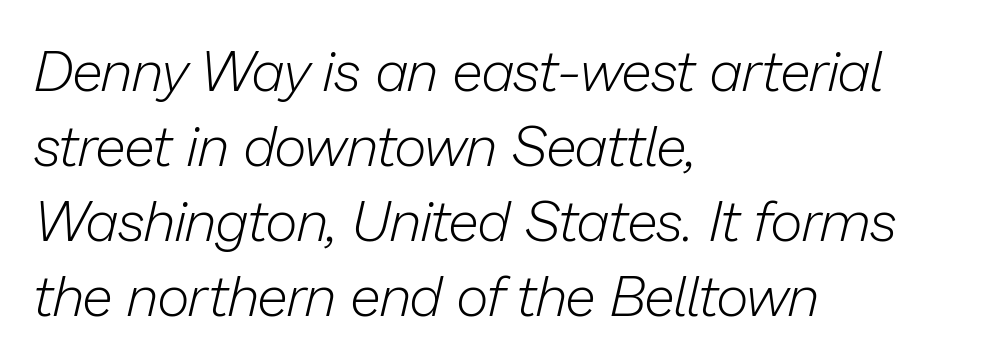
The image shows 56 px light type, italic (leaning right); set left-aligned, normal line spacing (1.34x), normal letter spacing, not underlined; low stroke contrast and a medium x-height.
